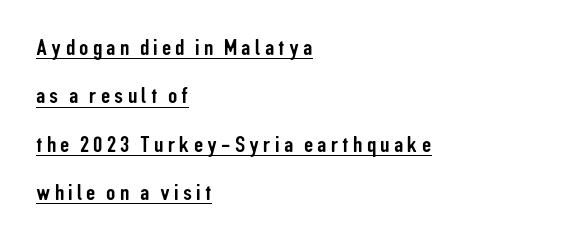
Q: Is the text italic (slanted)? A: No, it is upright.
Q: Is the text underlined? A: Yes.
Q: How is the paragraph aligned? A: Left-aligned.
Q: Is the spacing between lines tight, normal or loose? A: Loose.
